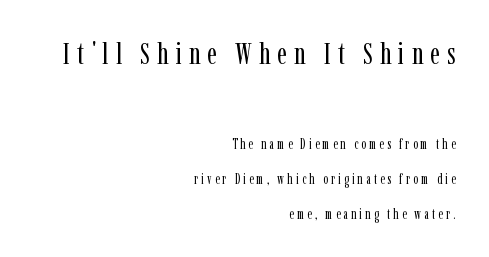
Q: Is the text bold? A: No.
Q: Is the text italic (slanted)? A: No, it is upright.
Q: Is the typeface a serif or a sans-serif typeface? A: Serif.
Q: Is the text underlined? A: No.
Q: How is the paragraph aligned? A: Right-aligned.
Q: Is the spacing between letters normal or unusually wide? A: Unusually wide.
Q: Is the spacing between lines tight, normal or loose? A: Loose.
Q: Which block of text is set in a larger size, the first (top) or the second (bottom)? A: The first (top) one.
Q: Width (condensed, normal, or wide)? A: Condensed.
Q: Stroke contrast? A: Low.
Q: x-height? A: Medium.
Q: Monospaced? A: No.
